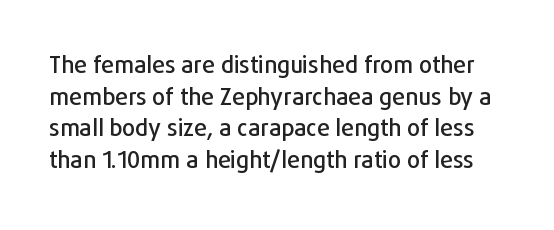
This sample uses an upright cut, with every glyph sitting square on the baseline. Words float on clear page, feet unadorned. Short note: letters normally spaced. Each new line begins a customary step beneath the previous one.
